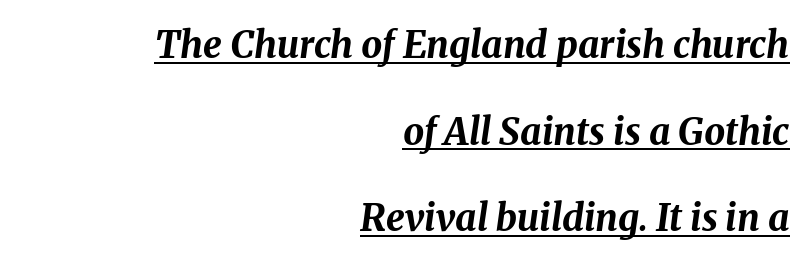
{"italic": "yes", "lean": "right", "slant_degrees": 8, "bold": "yes", "weight": "bold", "width": "normal", "stroke_contrast": "medium", "x_height": "medium", "monospaced": "no", "underline": "yes", "align": "right", "line_spacing": "loose", "line_spacing_ratio": 2.34, "letter_spacing": "normal", "letter_spacing_em": 0.0, "glyph_px": 37}
